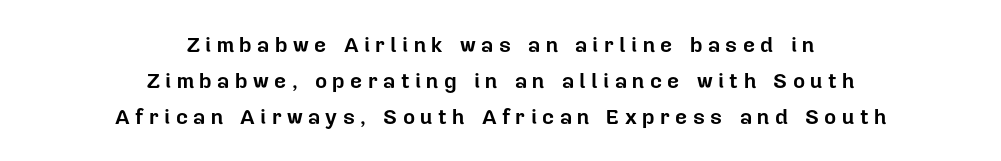
Posture: upright roman. Caption: expanded tracking, letters set apart. The specimen omits any rule beneath the text block's lines. In CSS terms this would be text-align: center. These words are printed bold, with thick strokes throughout.
